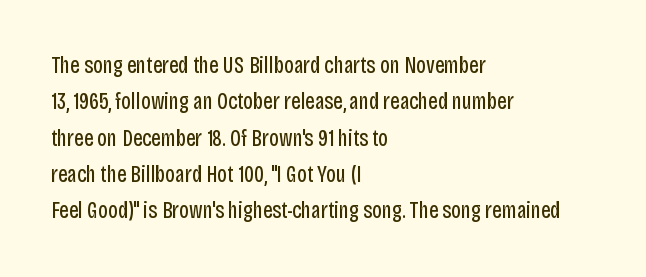
The image shows 23 px text type, upright; set left-aligned, normal line spacing (1.58x), normal letter spacing, not underlined.
